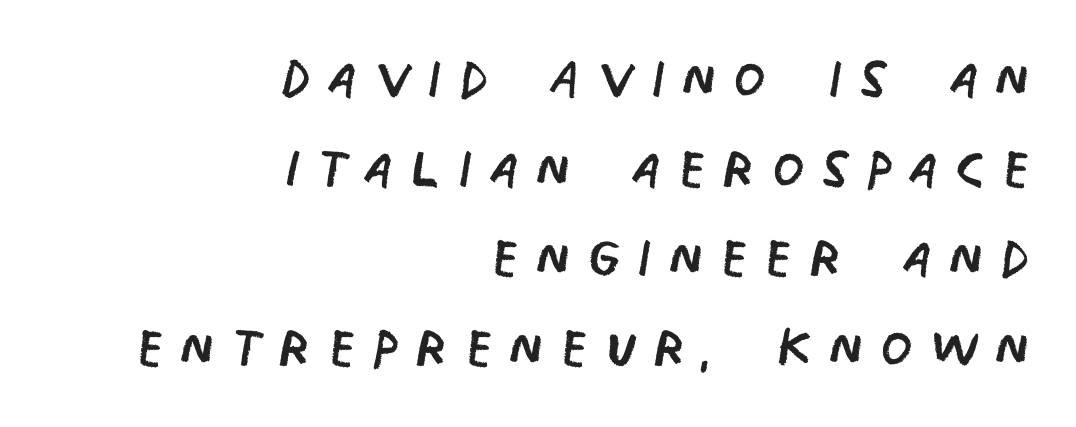
The image shows 74 px regular-weight, condensed sans-serif type; set right-aligned, line spacing 1.21x, unusually wide letter spacing (+0.21 em), not underlined; low stroke contrast and a large x-height.
